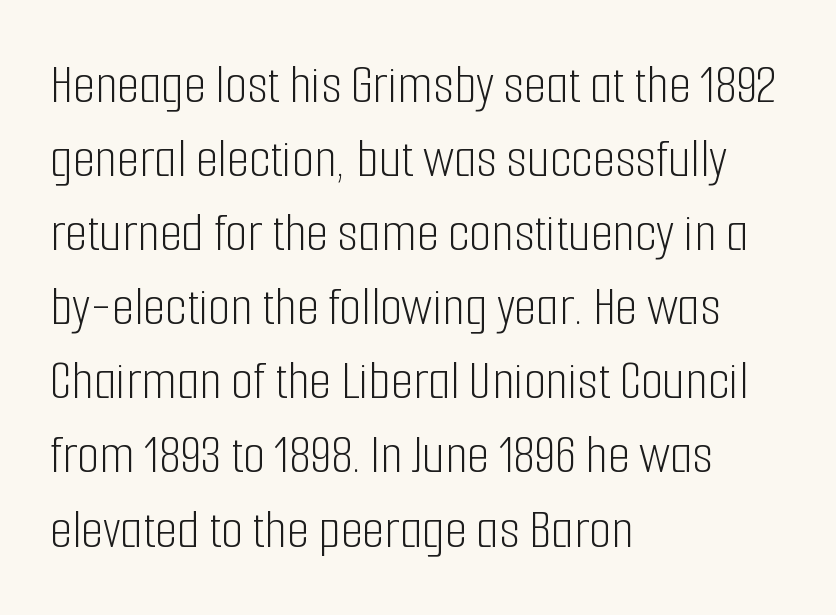
The image shows 57 px light, condensed sans-serif type, upright; set left-aligned, normal line spacing (1.3x), normal letter spacing, not underlined; low stroke contrast and a medium x-height.
